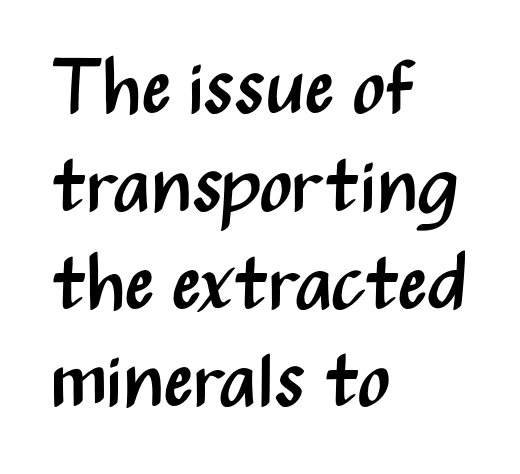
The image shows 77 px regular-weight, condensed sans-serif type, upright; set left-aligned, normal line spacing (1.27x), normal letter spacing, not underlined; medium stroke contrast and a medium x-height.
